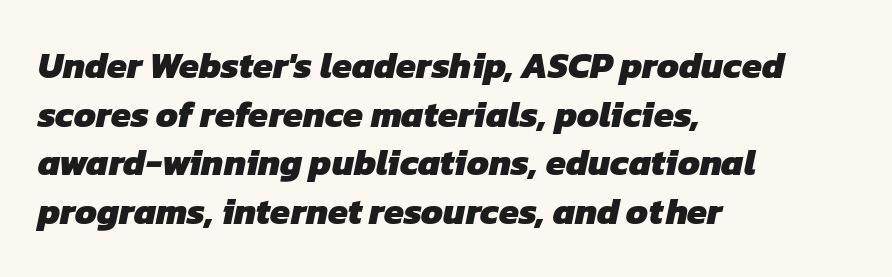
{"serif": "no", "bold": "yes", "weight": "heavy", "width": "normal", "stroke_contrast": "low", "x_height": "medium", "monospaced": "no", "underline": "no", "align": "left", "line_spacing": "normal", "line_spacing_ratio": 1.35, "letter_spacing": "normal", "letter_spacing_em": 0.0, "glyph_px": 36}
